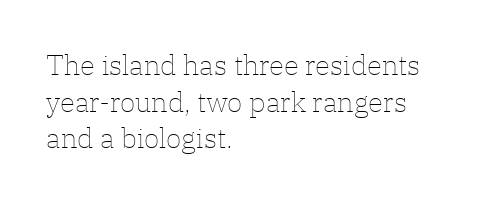
This sample uses plain, unmodified letter spacing. Each stroke keeps to a modest, everyday thickness or less. The string is rendered with underlining switched off. Which margin do the lines hug? The left one — the right edge is uneven.
